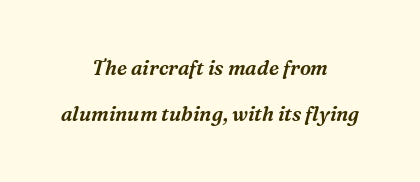
{"italic": "yes", "lean": "right", "slant_degrees": 16, "underline": "no", "align": "center", "line_spacing": "loose", "line_spacing_ratio": 2.28, "letter_spacing": "normal", "letter_spacing_em": 0.0, "glyph_px": 20}
